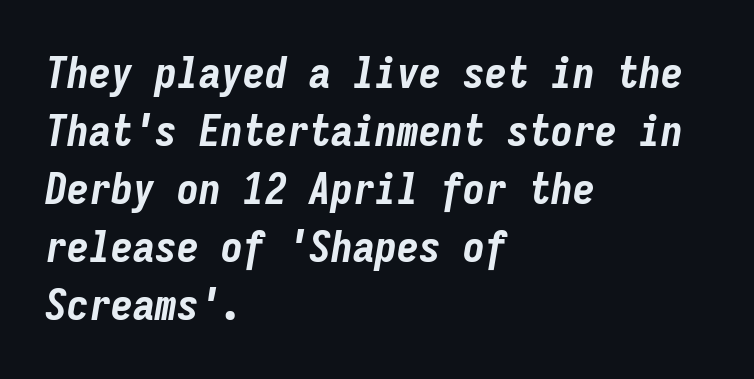
{"italic": "yes", "lean": "right", "slant_degrees": 9, "bold": "yes", "weight": "bold", "width": "condensed", "stroke_contrast": "low", "x_height": "medium", "monospaced": "yes", "underline": "no", "align": "left", "line_spacing": "normal", "line_spacing_ratio": 1.32, "letter_spacing": "normal", "letter_spacing_em": 0.0, "glyph_px": 44}
